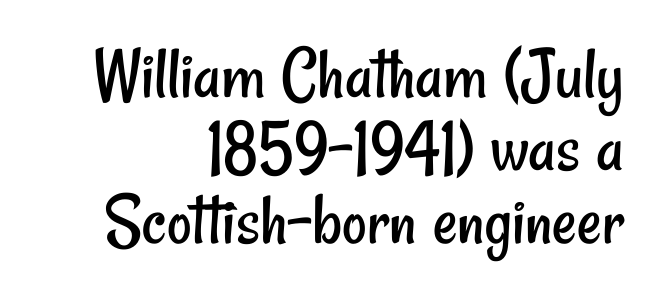
{"serif": "no", "bold": "no", "weight": "regular", "width": "condensed", "stroke_contrast": "low", "x_height": "small", "monospaced": "no", "underline": "no", "align": "right", "line_spacing": "tight", "line_spacing_ratio": 0.96, "letter_spacing": "normal", "letter_spacing_em": 0.0, "glyph_px": 76}
